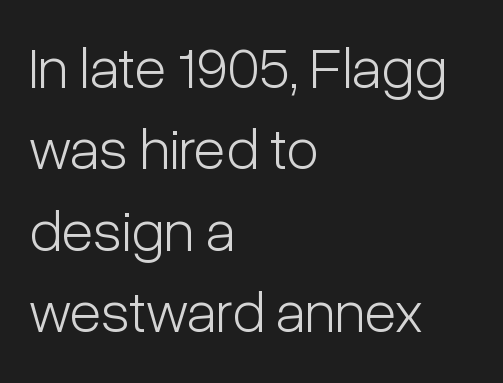
In CSS terms this would be text-align: left. Counters stay open thanks to moderate or lighter strokes. Honestly, there is no underline to notice here at all. Each letter's strokes conclude bluntly, with no projecting serifs. Is there any slant? The stems are plumb. Nobody touched the tracking dial on this one.
